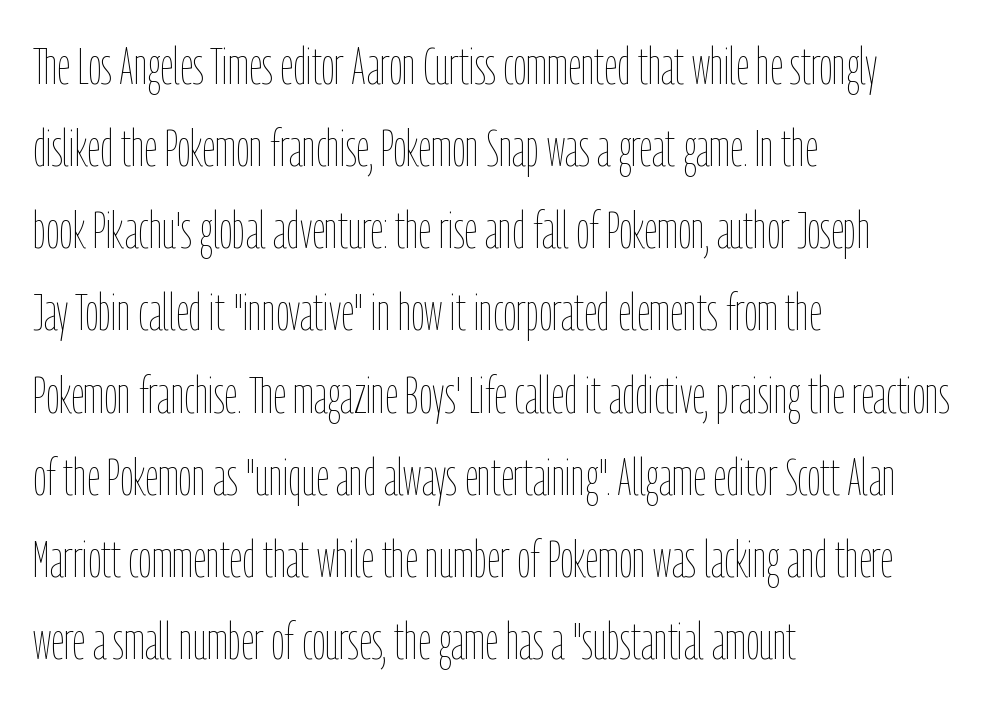
Q: Is the text bold? A: No.
Q: Is the text italic (slanted)? A: No, it is upright.
Q: Is the text underlined? A: No.
Q: How is the paragraph aligned? A: Left-aligned.
Q: Is the spacing between letters normal or unusually wide? A: Normal.
Q: Is the spacing between lines tight, normal or loose? A: Normal.
Q: Width (condensed, normal, or wide)? A: Condensed.
Q: Stroke contrast? A: Low.
Q: x-height? A: Medium.
Q: Monospaced? A: No.
